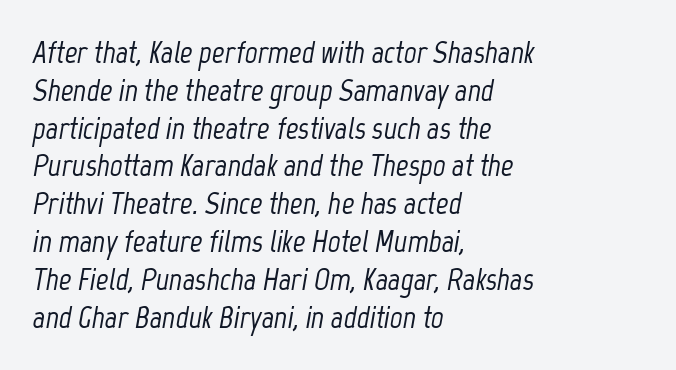
{"italic": "yes", "lean": "right", "slant_degrees": 12, "width": "condensed", "stroke_contrast": "low", "x_height": "medium", "monospaced": "no", "underline": "no", "align": "left", "line_spacing_ratio": 1.22, "letter_spacing": "normal", "letter_spacing_em": 0.0, "glyph_px": 31}
